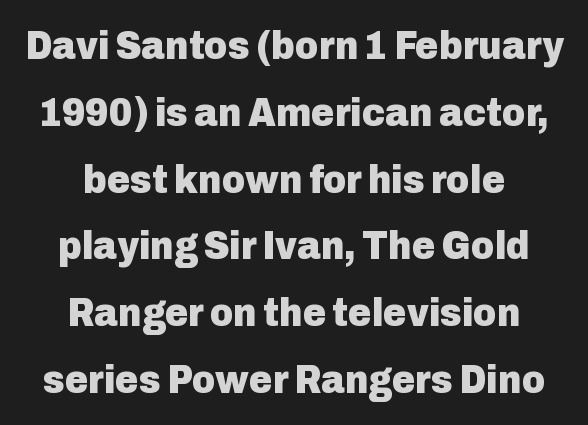
Q: Is the text bold? A: Yes.
Q: Is the text italic (slanted)? A: No, it is upright.
Q: Is the typeface a serif or a sans-serif typeface? A: Sans-serif.
Q: Is the text underlined? A: No.
Q: How is the paragraph aligned? A: Centered.
Q: Is the spacing between letters normal or unusually wide? A: Normal.
Q: Is the spacing between lines tight, normal or loose? A: Normal.
Q: Width (condensed, normal, or wide)? A: Normal.
Q: Stroke contrast? A: Low.
Q: x-height? A: Medium.
Q: Monospaced? A: No.
